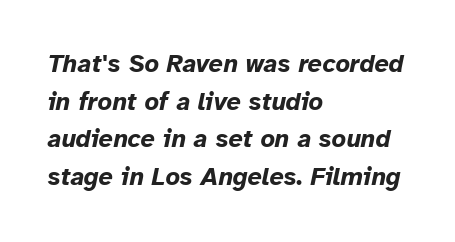
The image shows 25 px bold type, italic (leaning right); set left-aligned, normal line spacing (1.51x), normal letter spacing, not underlined.
